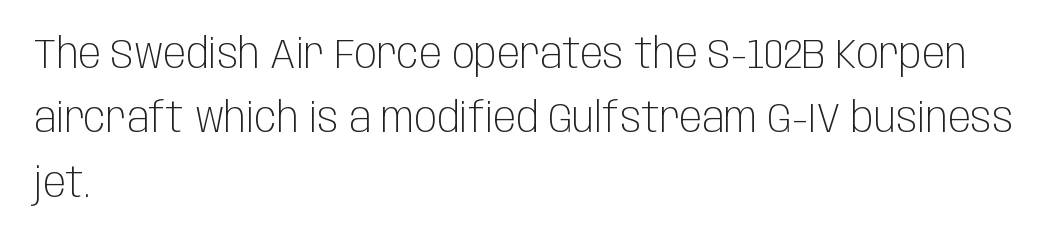
One glance says typical: line gaps are just what's usual. Spacing verdict: proportional, widths tailored to each character. Each word holds together tightly as a unit, with standard inter-letter gaps. Casual observation: everything's shoved over to the left. A light-to-regular cut is what we see here.
